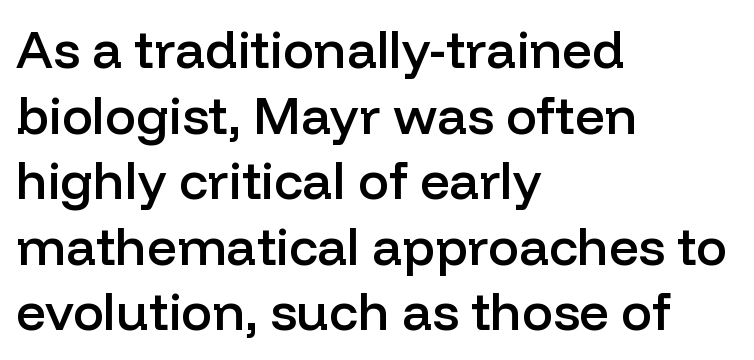
The image shows 52 px semibold sans-serif type, upright; set left-aligned, normal line spacing (1.26x), normal letter spacing, not underlined; low stroke contrast and a medium x-height.
